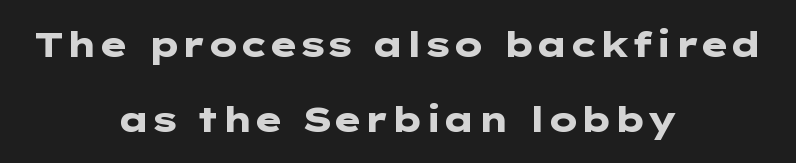
The words here are not underlined. Grotesque or geometric, the face here clearly has no serifs. The lines are spread far apart with generous leading. The glyphs have the mass of a bold cut. Every stem runs plumb, perpendicular to the baseline. The paragraph shown floats in the horizontal middle.
